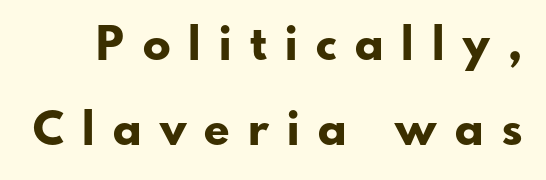
Q: Is the text bold? A: Yes.
Q: Is the text italic (slanted)? A: No, it is upright.
Q: Is the typeface a serif or a sans-serif typeface? A: Sans-serif.
Q: Is the text underlined? A: No.
Q: Is the spacing between letters normal or unusually wide? A: Unusually wide.
Q: Width (condensed, normal, or wide)? A: Normal.
Q: Stroke contrast? A: Low.
Q: x-height? A: Small.
Q: Monospaced? A: No.
